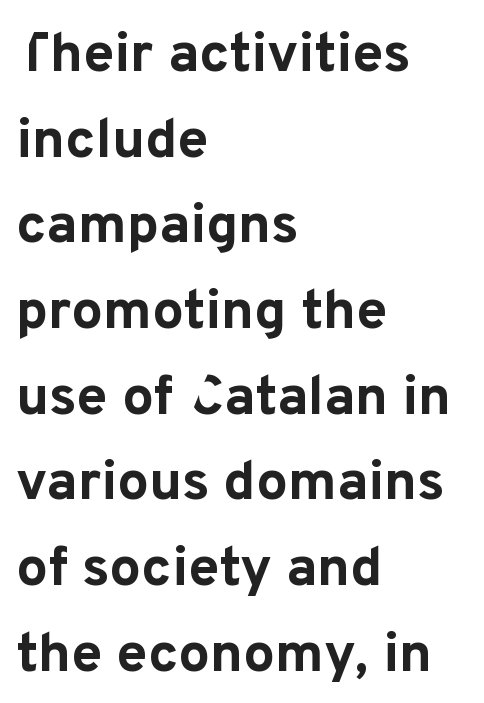
{"serif": "no", "italic": "no", "bold": "yes", "weight": "bold", "width": "normal", "stroke_contrast": "low", "x_height": "medium", "monospaced": "no", "underline": "no", "align": "left", "line_spacing": "normal", "line_spacing_ratio": 1.53, "letter_spacing": "normal", "letter_spacing_em": 0.0, "glyph_px": 56}
